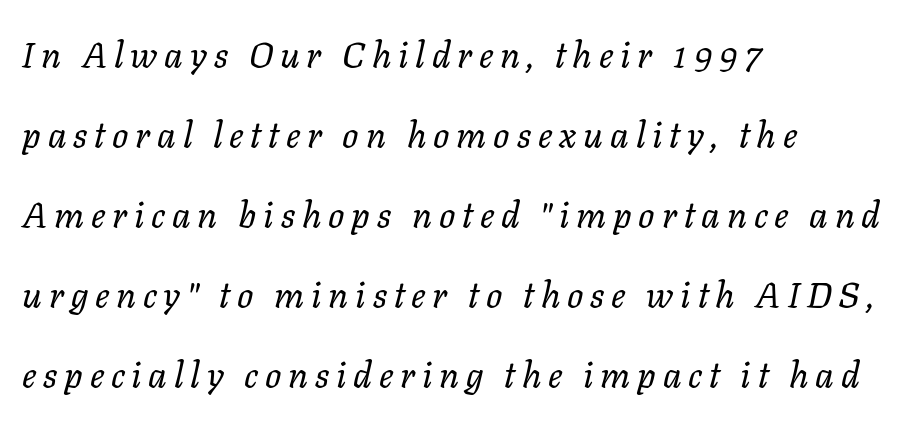
The image shows 36 px regular-weight type, italic (leaning right); set left-aligned, loose line spacing (2.22x), not underlined; low stroke contrast and a medium x-height.
